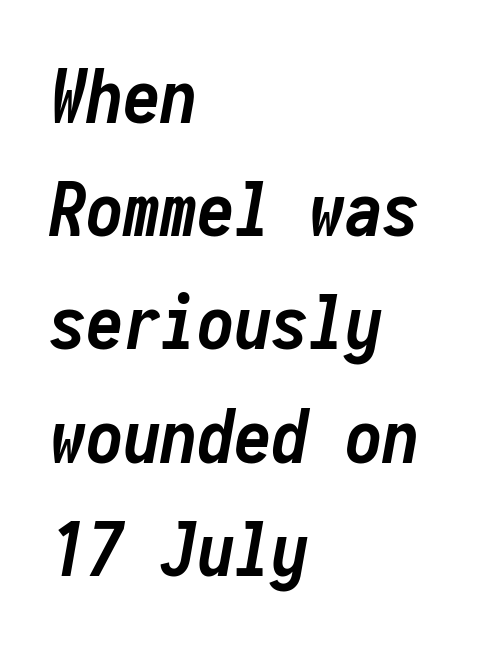
The image shows 74 px semibold, condensed type, italic (leaning right), monospaced; set left-aligned, normal line spacing (1.53x), normal letter spacing, not underlined; low stroke contrast and a medium x-height.
